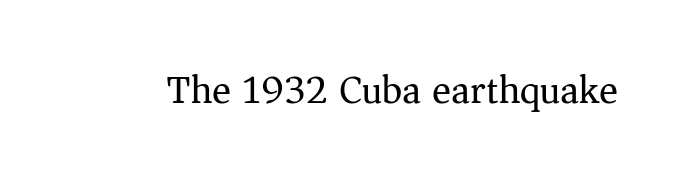
The image shows 40 px regular-weight serif type, upright; set normal letter spacing, not underlined; medium stroke contrast and a medium x-height.
